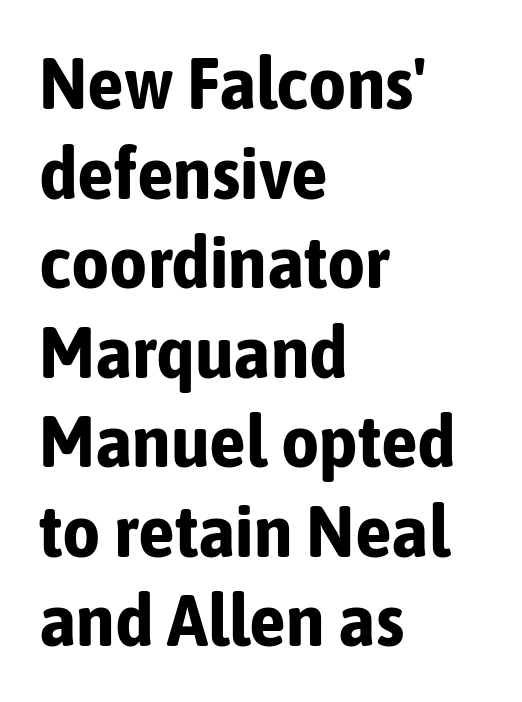
{"serif": "no", "italic": "no", "bold": "yes", "weight": "bold", "width": "condensed", "stroke_contrast": "low", "x_height": "medium", "monospaced": "no", "underline": "no", "align": "left", "line_spacing_ratio": 1.21, "letter_spacing": "normal", "letter_spacing_em": 0.0, "glyph_px": 74}
